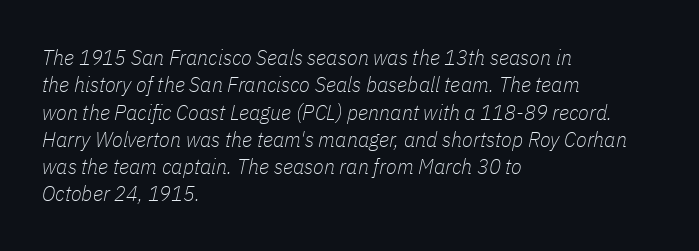
Q: Is the text bold? A: No.
Q: Is the text italic (slanted)? A: Yes, it leans right by about 11 degrees.
Q: Is the text underlined? A: No.
Q: How is the paragraph aligned? A: Left-aligned.
Q: Is the spacing between letters normal or unusually wide? A: Normal.
